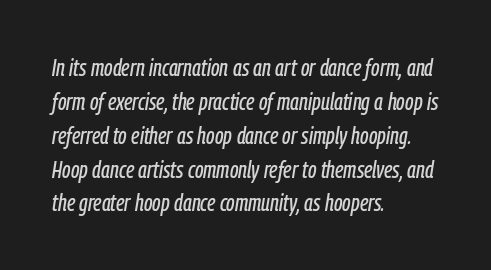
Descenders hang freely into open space. The letters sit at their default tracking, neither squeezed nor spread. The glyphs look as if they've been sheared to an angle. Notice how the passage keeps a crisp vertical edge on the left only. The rendering uses a moderate line-height, typical for paragraphs.
